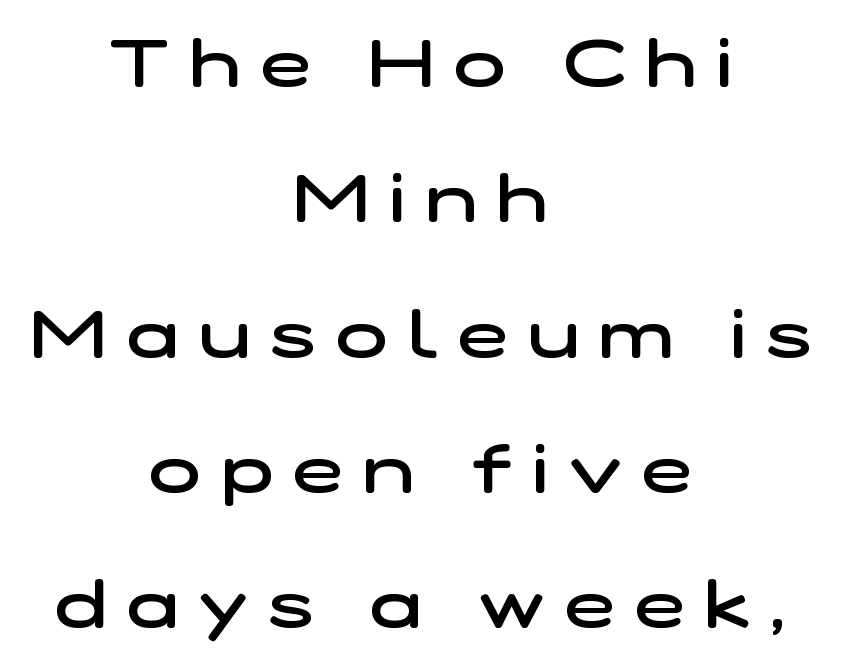
Any mark beneath the type? The region is blank. A typesetter would call this proportional, since set widths differ per character. Words appear elongated and porous because spacing is wide. Loosely led — the rows are spread out. The rag falls on both sides of this text block equally.
